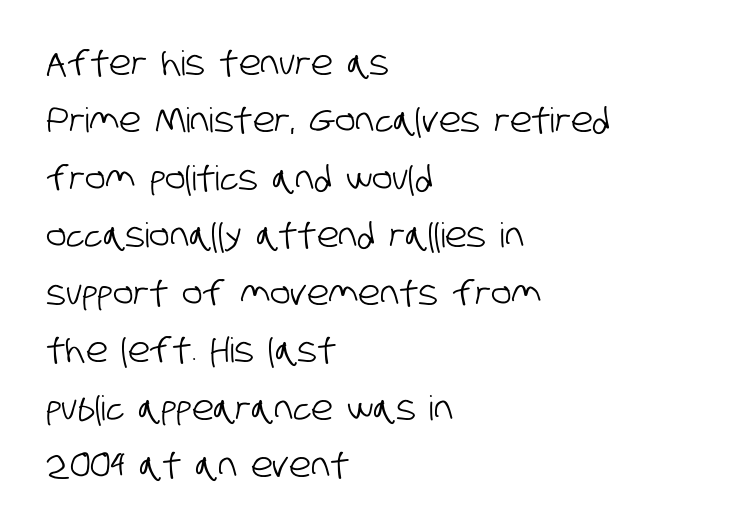
The image shows 34 px condensed sans-serif type; set left-aligned, normal line spacing (1.69x), normal letter spacing, not underlined; low stroke contrast and a large x-height.
